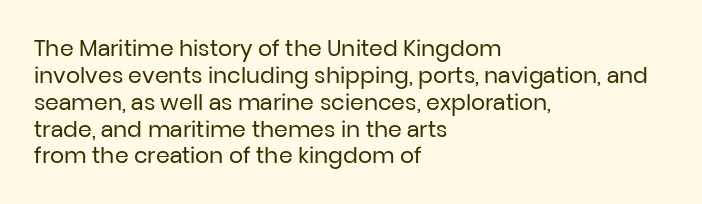
The image shows 22 px text type, upright; set left-aligned, line spacing 1.22x, normal letter spacing, not underlined.
